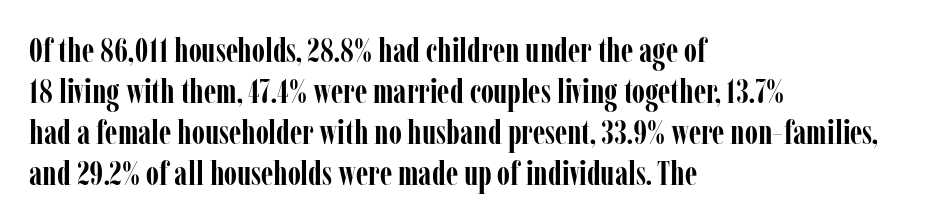
{"serif": "yes", "italic": "no", "bold": "yes", "weight": "semibold", "width": "condensed", "stroke_contrast": "low", "x_height": "medium", "monospaced": "no", "underline": "no", "align": "left", "line_spacing_ratio": 1.21, "letter_spacing": "normal", "letter_spacing_em": 0.0, "glyph_px": 34}
